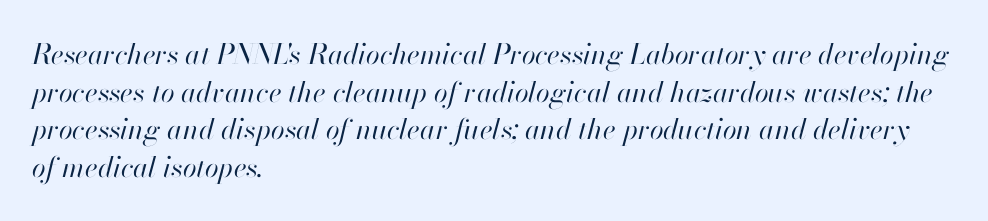
The image shows 28 px regular-weight type, italic (leaning right); set left-aligned, normal line spacing (1.34x), normal letter spacing, not underlined; high stroke contrast and a small x-height.
